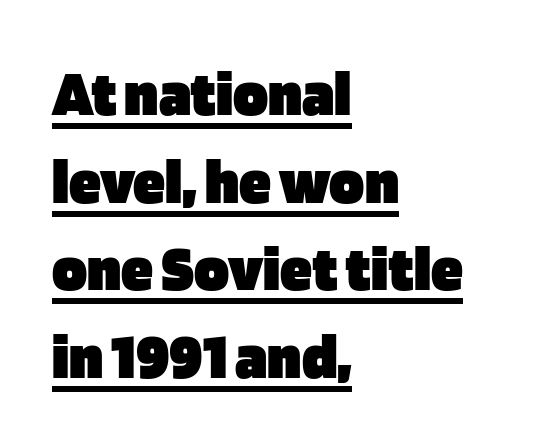
{"serif": "no", "italic": "no", "bold": "yes", "weight": "heavy", "width": "normal", "stroke_contrast": "low", "x_height": "large", "monospaced": "no", "underline": "yes", "align": "left", "line_spacing": "normal", "line_spacing_ratio": 1.35, "letter_spacing": "normal", "letter_spacing_em": 0.0, "glyph_px": 65}
